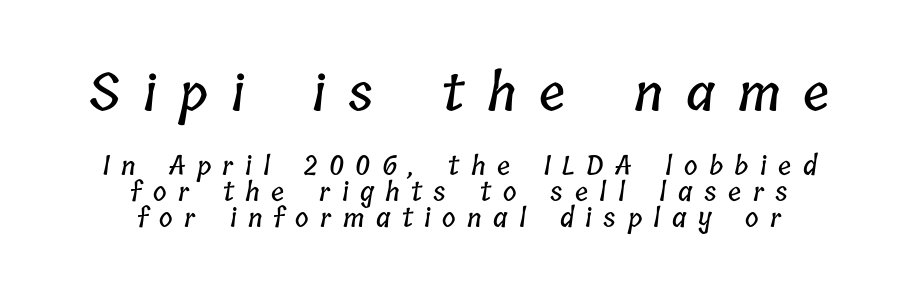
Students, observe: this is what under-led, compact text looks like. The space beneath each line is pristine and unruled. In CSS terms this would be text-align: center. A typesetter would call this proportional, since set widths differ per character. The letters in the upper block stand taller than those in the block below. The letters are spread apart with noticeably loose tracking.
